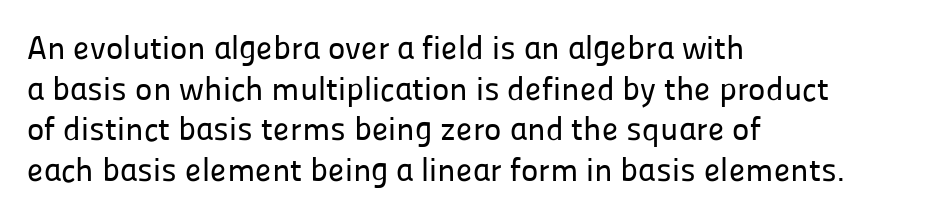
Q: Is the text italic (slanted)? A: No, it is upright.
Q: Is the typeface a serif or a sans-serif typeface? A: Sans-serif.
Q: Is the text underlined? A: No.
Q: How is the paragraph aligned? A: Left-aligned.
Q: Is the spacing between letters normal or unusually wide? A: Normal.
Q: Width (condensed, normal, or wide)? A: Normal.
Q: Stroke contrast? A: Low.
Q: x-height? A: Medium.
Q: Monospaced? A: No.
